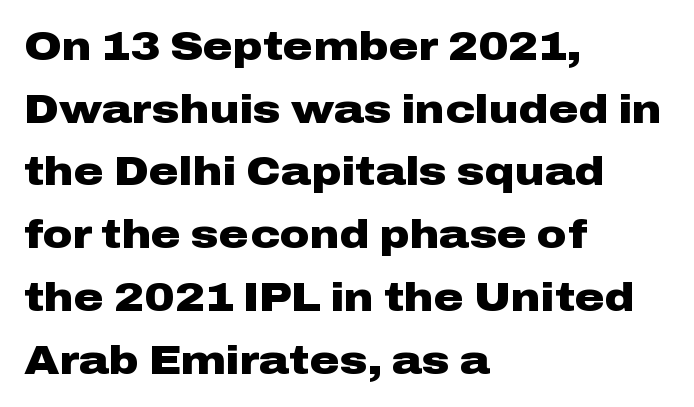
The image shows 41 px heavy, wide sans-serif type, upright; set left-aligned, normal line spacing (1.53x), normal letter spacing, not underlined; low stroke contrast and a medium x-height.
